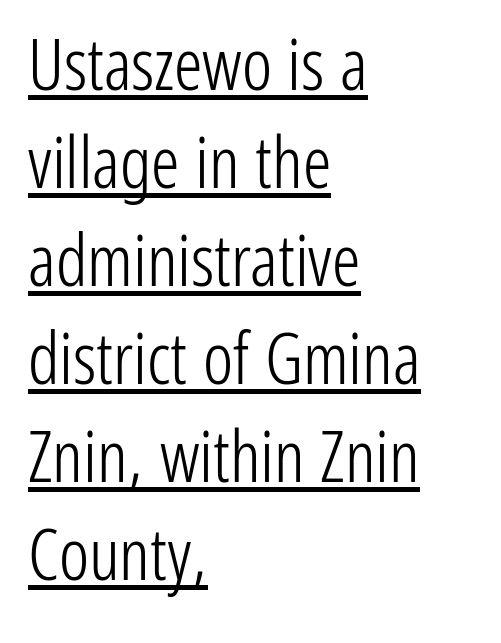
{"serif": "no", "italic": "no", "bold": "no", "weight": "light", "width": "condensed", "stroke_contrast": "low", "x_height": "medium", "monospaced": "no", "underline": "yes", "align": "left", "line_spacing": "normal", "line_spacing_ratio": 1.38, "letter_spacing": "normal", "letter_spacing_em": 0.0, "glyph_px": 71}
